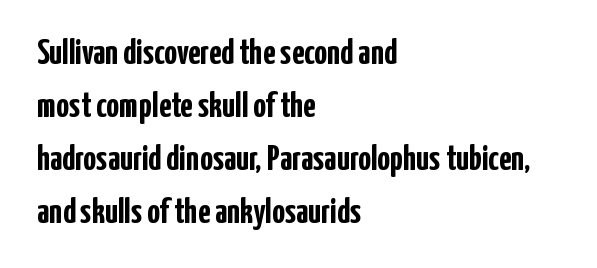
{"serif": "no", "italic": "no", "bold": "yes", "weight": "semibold", "width": "condensed", "stroke_contrast": "low", "x_height": "medium", "monospaced": "no", "underline": "no", "align": "left", "line_spacing": "normal", "line_spacing_ratio": 1.47, "letter_spacing": "normal", "letter_spacing_em": 0.0, "glyph_px": 36}
